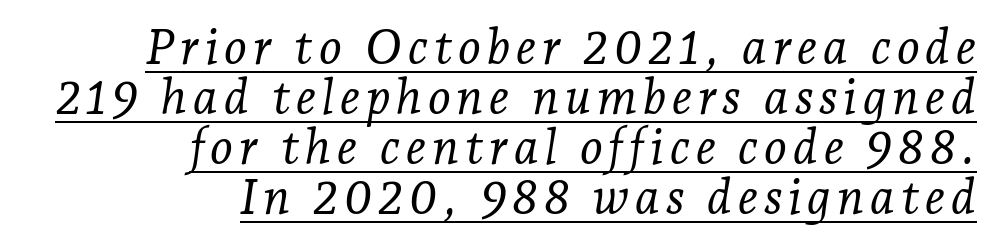
{"serif": "yes", "italic": "yes", "lean": "right", "slant_degrees": 7, "bold": "no", "weight": "light", "width": "normal", "stroke_contrast": "low", "x_height": "medium", "monospaced": "no", "underline": "yes", "align": "right", "line_spacing": "tight", "line_spacing_ratio": 1.02, "glyph_px": 49}
